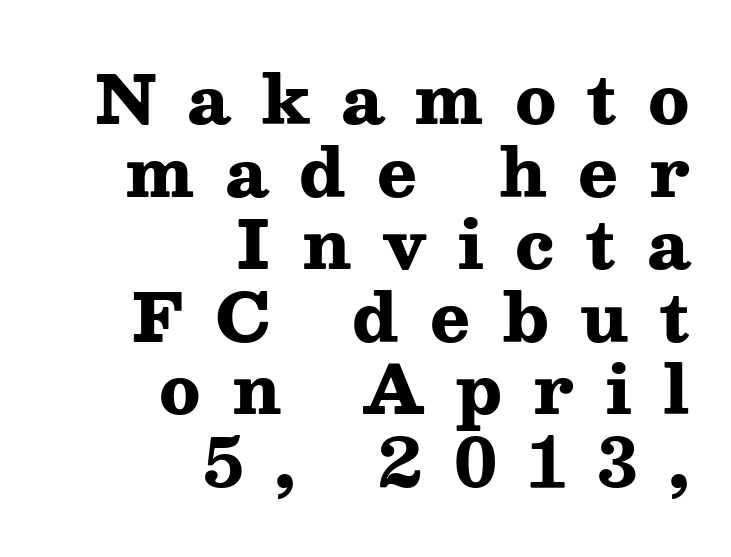
The image shows 66 px heavy, wide serif type, upright; set right-aligned, tight line spacing (1.1x), unusually wide letter spacing (+0.47 em), not underlined; medium stroke contrast and a medium x-height.
